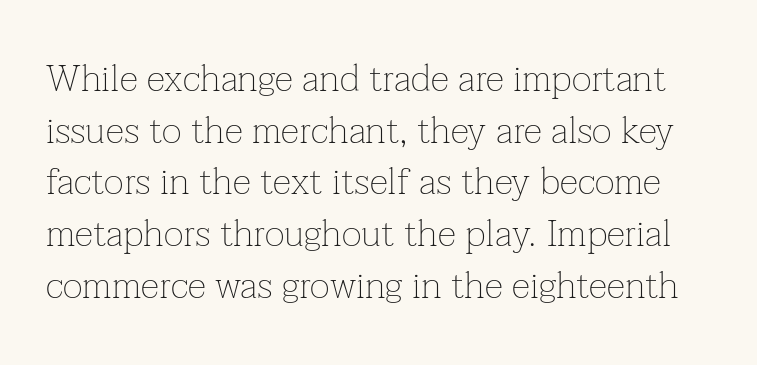
Q: Is the text bold? A: No.
Q: Is the text italic (slanted)? A: No, it is upright.
Q: Is the typeface a serif or a sans-serif typeface? A: Serif.
Q: Is the text underlined? A: No.
Q: Is the spacing between letters normal or unusually wide? A: Normal.
Q: Is the spacing between lines tight, normal or loose? A: Normal.
Q: Width (condensed, normal, or wide)? A: Normal.
Q: Stroke contrast? A: Low.
Q: x-height? A: Medium.
Q: Monospaced? A: No.
